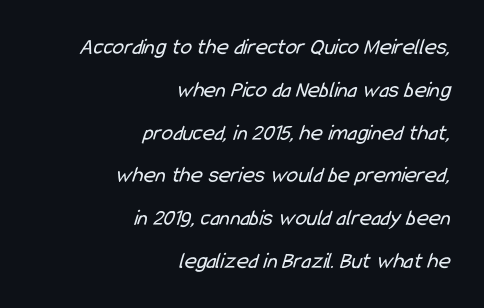
This rendering leaves character spacing at its baseline value. One-word summary of the alignment: right. A clean baseline with only descenders dipping below it. The typeface has the unassuming heft of standard copy or less.
